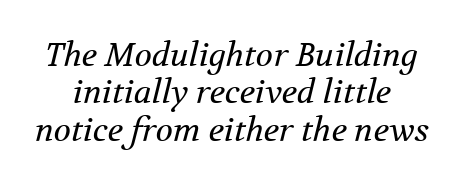
Q: Is the text bold? A: No.
Q: Is the text italic (slanted)? A: Yes, it leans right by about 12 degrees.
Q: Is the typeface a serif or a sans-serif typeface? A: Serif.
Q: Is the text underlined? A: No.
Q: How is the paragraph aligned? A: Centered.
Q: Is the spacing between letters normal or unusually wide? A: Normal.
Q: Width (condensed, normal, or wide)? A: Normal.
Q: Stroke contrast? A: Medium.
Q: x-height? A: Medium.
Q: Monospaced? A: No.
